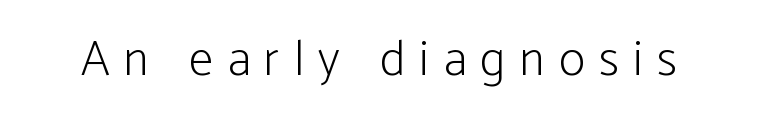
The image shows 50 px light, condensed sans-serif type, upright; set unusually wide letter spacing (+0.28 em), not underlined; low stroke contrast and a medium x-height.
